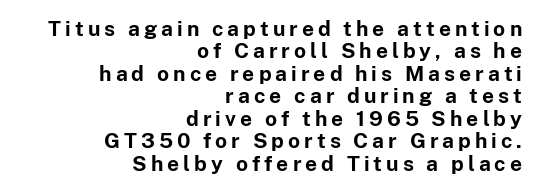
{"italic": "no", "bold": "yes", "underline": "no", "align": "right", "line_spacing": "tight", "line_spacing_ratio": 1.07, "glyph_px": 21}
